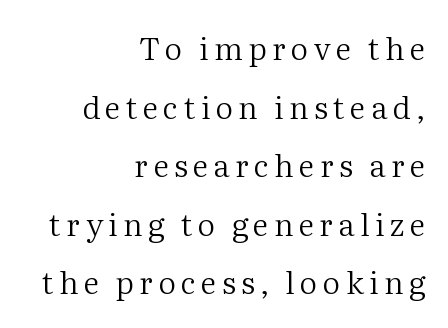
Compared with a typical body face, this is equally light or lighter still. Casual observation: everything's shoved over to the right. Every character sits straight up, as roman type does. Anything drawn beneath the words? Only blank space. Do the characters align in a grid? No, the font is proportional. Examine the stroke ends and you'll spot serifs.
